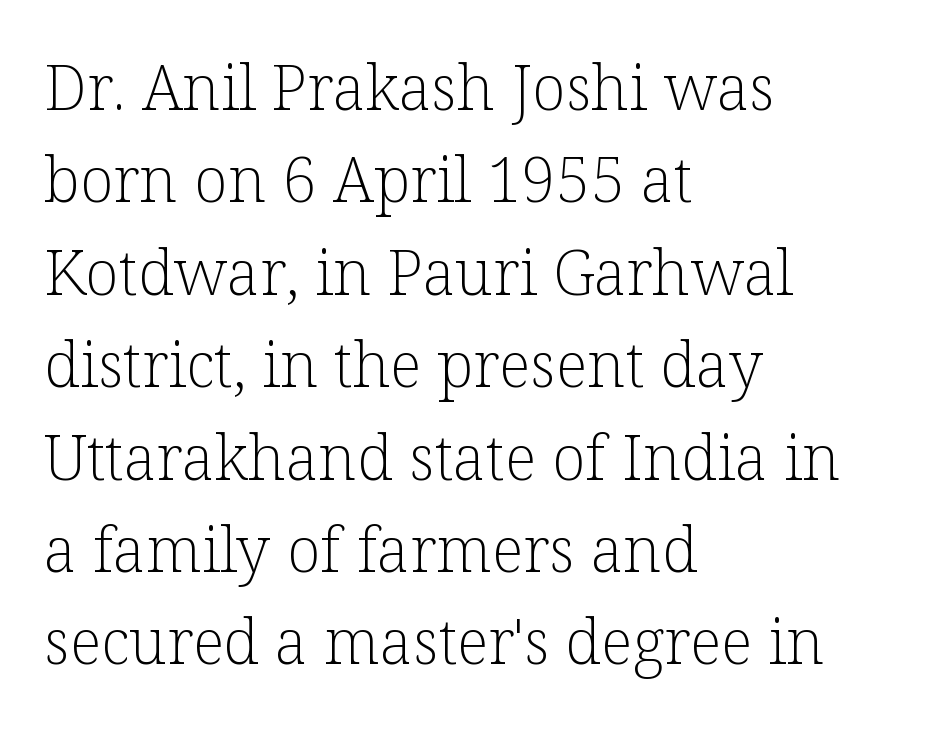
What's the leading like? Ordinary, nothing unusual. The glyphs are unaccompanied by any horizontal stroke below them. You could not count columns in this text — the font is proportionally spaced. You can tell from the footed stems that serif type was used. Alignment: flush left.
